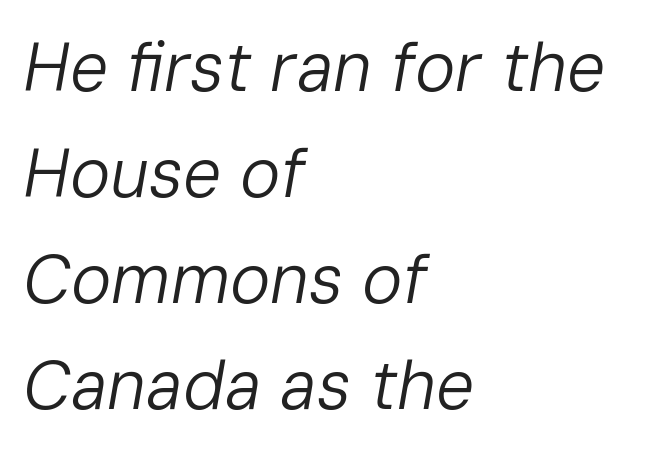
Leading matches the norm, producing a regular column. Typeset ragged right — the left edge is the straight one. The strip under each line holds only bare page. Bold? No — there's no thickening of the strokes.
